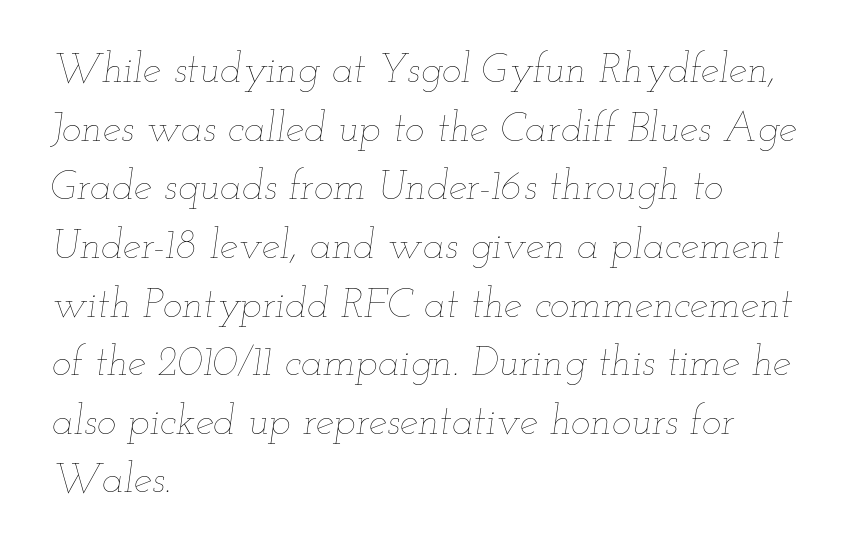
Q: Is the text bold? A: No.
Q: Is the text italic (slanted)? A: Yes, it leans right by about 12 degrees.
Q: Is the text underlined? A: No.
Q: How is the paragraph aligned? A: Left-aligned.
Q: Is the spacing between letters normal or unusually wide? A: Normal.
Q: Is the spacing between lines tight, normal or loose? A: Normal.
Q: Width (condensed, normal, or wide)? A: Wide.
Q: Stroke contrast? A: Low.
Q: x-height? A: Small.
Q: Monospaced? A: No.
